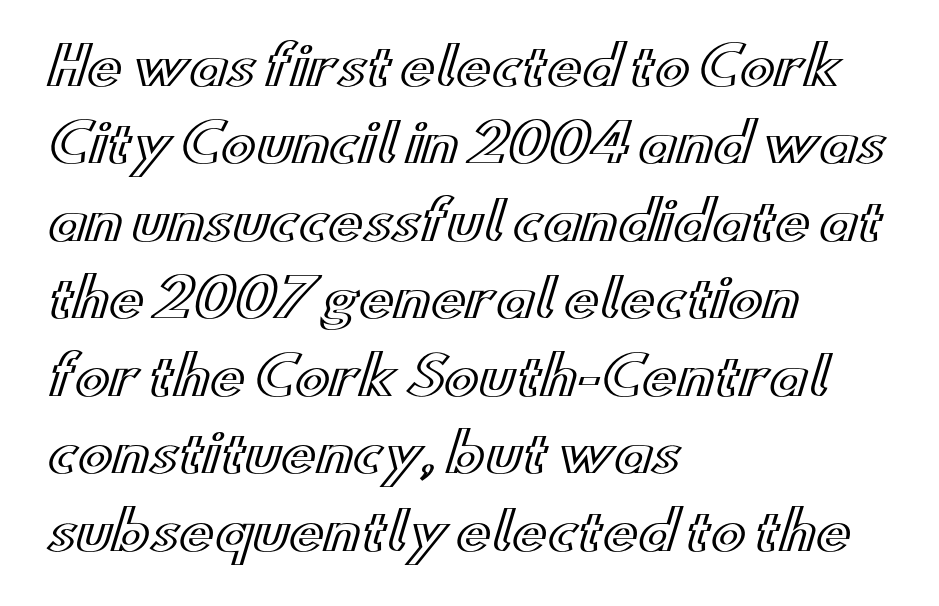
The image shows 52 px wide type; set left-aligned, normal line spacing (1.49x), normal letter spacing, not underlined; a small x-height.
